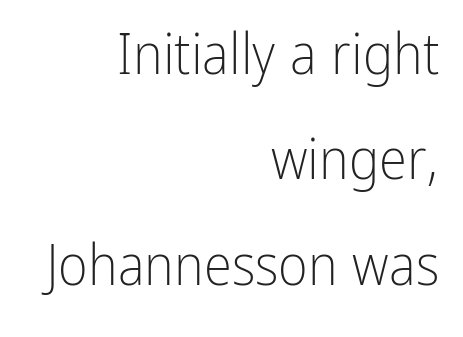
{"serif": "no", "italic": "no", "bold": "no", "weight": "light", "width": "condensed", "stroke_contrast": "low", "x_height": "medium", "monospaced": "no", "underline": "no", "align": "right", "line_spacing_ratio": 1.85, "letter_spacing": "normal", "letter_spacing_em": 0.0, "glyph_px": 57}
